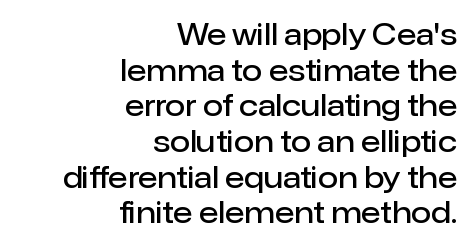
Q: Is the text bold? A: Semi-bold.
Q: Is the text italic (slanted)? A: No, it is upright.
Q: Is the typeface a serif or a sans-serif typeface? A: Sans-serif.
Q: Is the text underlined? A: No.
Q: How is the paragraph aligned? A: Right-aligned.
Q: Is the spacing between letters normal or unusually wide? A: Normal.
Q: Width (condensed, normal, or wide)? A: Normal.
Q: Stroke contrast? A: Low.
Q: x-height? A: Medium.
Q: Monospaced? A: No.
